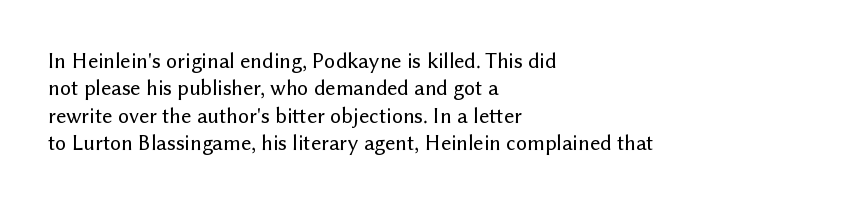
The image shows 22 px text type, upright; set left-aligned, line spacing 1.24x, normal letter spacing, not underlined.
